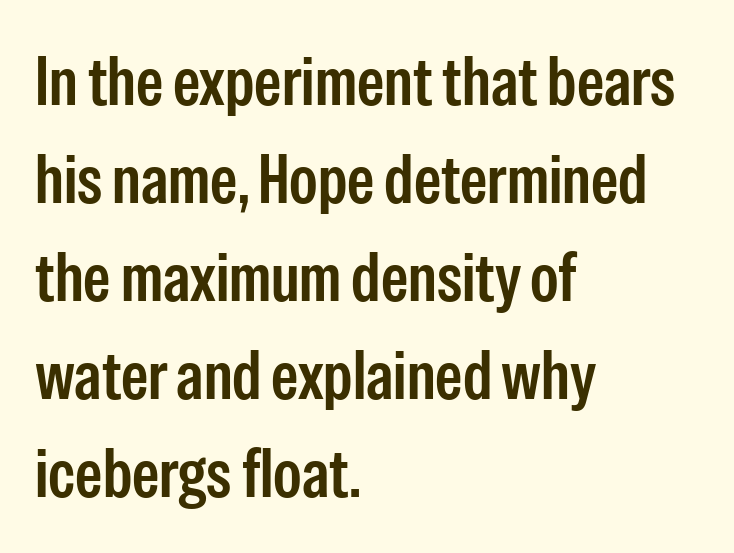
This rendering features lettering with no underline. Posture: vertical. Here the glyphs are tracked normally, forming tight word shapes. Layout note: lines flush left.
